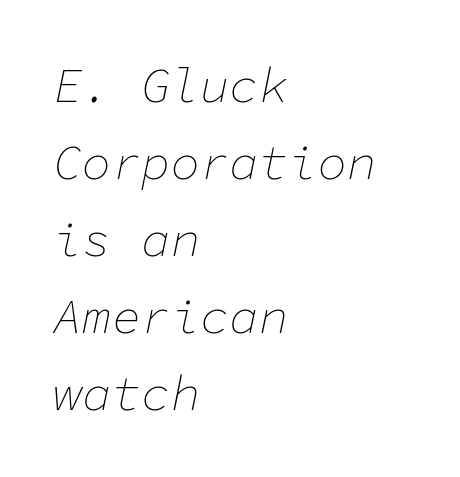
Q: Is the text bold? A: No.
Q: Is the text italic (slanted)? A: Yes, it leans right by about 11 degrees.
Q: Is the text underlined? A: No.
Q: How is the paragraph aligned? A: Left-aligned.
Q: Is the spacing between letters normal or unusually wide? A: Normal.
Q: Is the spacing between lines tight, normal or loose? A: Normal.
Q: Width (condensed, normal, or wide)? A: Normal.
Q: Stroke contrast? A: Low.
Q: x-height? A: Medium.
Q: Monospaced? A: Yes.
